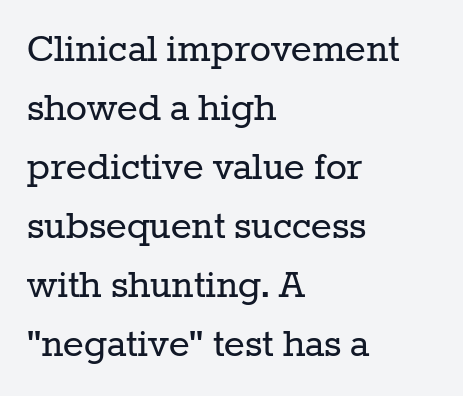
{"serif": "yes", "italic": "no", "bold": "no", "weight": "regular", "width": "normal", "stroke_contrast": "low", "x_height": "medium", "monospaced": "no", "underline": "no", "align": "left", "line_spacing": "normal", "line_spacing_ratio": 1.34, "letter_spacing": "normal", "letter_spacing_em": 0.0, "glyph_px": 44}
